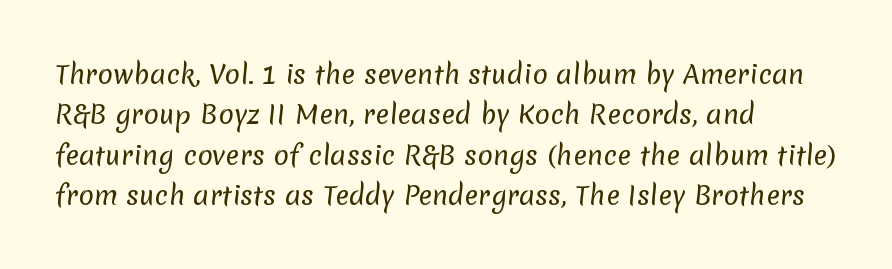
Q: Is the text bold? A: No.
Q: Is the text underlined? A: No.
Q: How is the paragraph aligned? A: Left-aligned.
Q: Is the spacing between letters normal or unusually wide? A: Normal.
Q: Is the spacing between lines tight, normal or loose? A: Normal.
